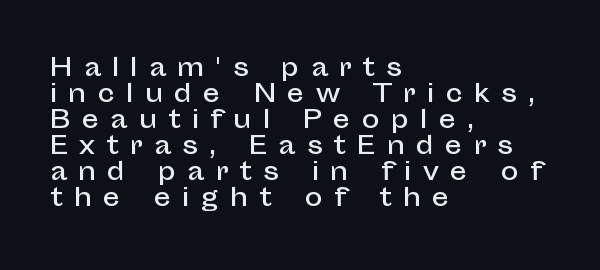
{"italic": "no", "underline": "no", "align": "left", "line_spacing": "tight", "line_spacing_ratio": 1.08, "letter_spacing": "wide", "letter_spacing_em": 0.47, "glyph_px": 24}
